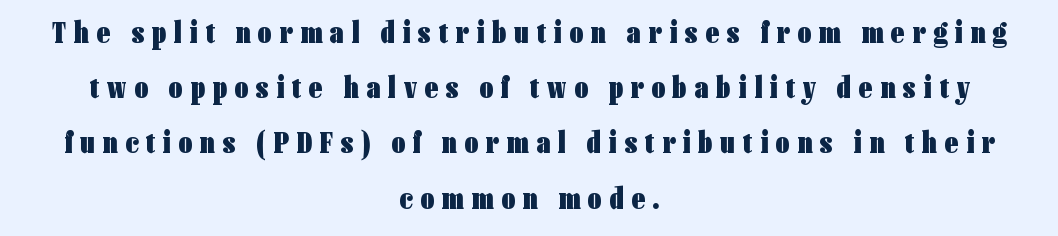
The strokes are fattened all the way to bold. Varying glyph widths throughout — classic text-font behaviour. Unmarked baselines from the first word to the last. Does the lettering tilt? It doesn't — this is upright. A student would call this center alignment; a typographer would say set centered. This sample uses a sans-serif face.
